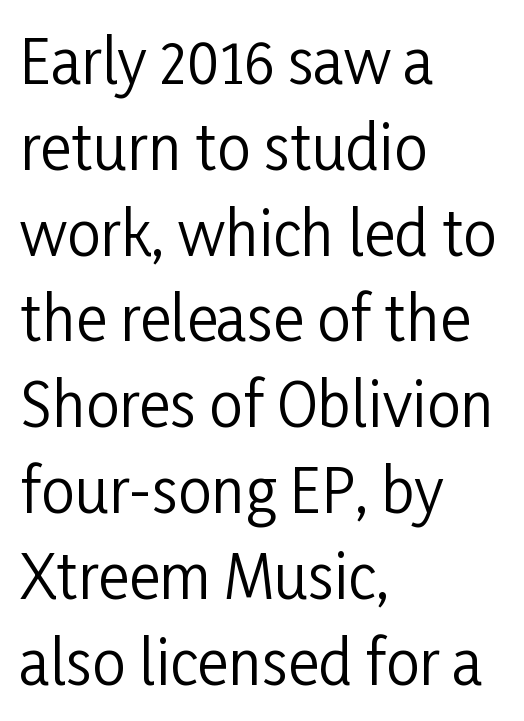
{"serif": "no", "italic": "no", "bold": "no", "weight": "regular", "width": "condensed", "stroke_contrast": "low", "x_height": "medium", "monospaced": "no", "underline": "no", "align": "left", "line_spacing": "normal", "line_spacing_ratio": 1.43, "letter_spacing": "normal", "letter_spacing_em": 0.0, "glyph_px": 60}
